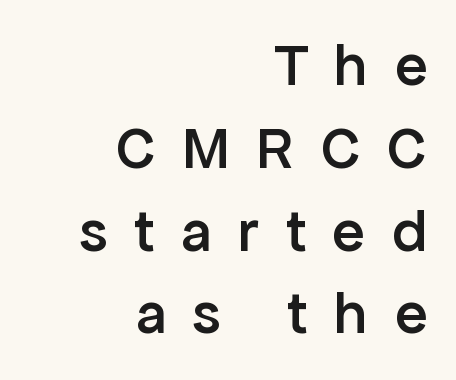
What kind of face is this? One without serifs — a sans. Moderately thickened strokes mark this as semibold type. Letters rest on an invisible, unmarked baseline. Regular leading.
